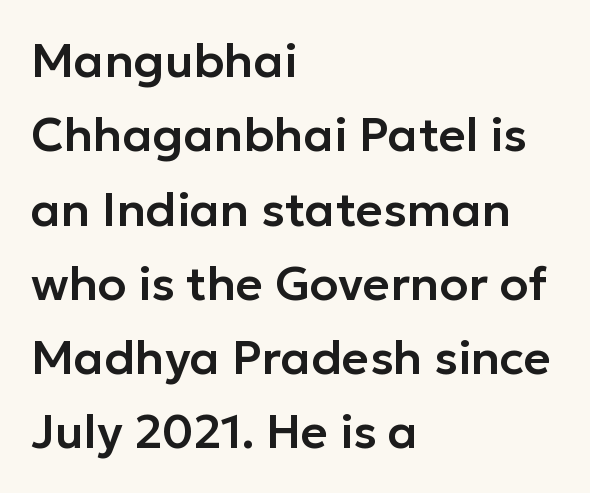
{"serif": "no", "italic": "no", "width": "normal", "stroke_contrast": "low", "x_height": "medium", "monospaced": "no", "underline": "no", "align": "left", "line_spacing": "normal", "line_spacing_ratio": 1.58, "letter_spacing": "normal", "letter_spacing_em": 0.0, "glyph_px": 47}
